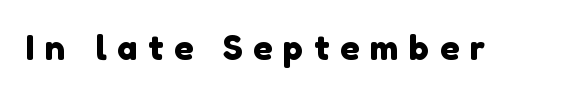
Q: Is the typeface a serif or a sans-serif typeface? A: Sans-serif.
Q: Is the text underlined? A: No.
Q: Is the spacing between letters normal or unusually wide? A: Unusually wide.
Q: Width (condensed, normal, or wide)? A: Normal.
Q: Stroke contrast? A: Low.
Q: x-height? A: Medium.
Q: Monospaced? A: No.
